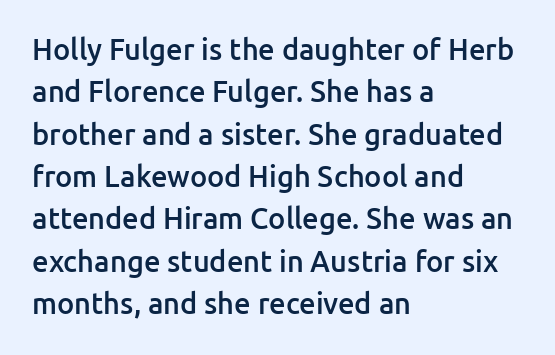
The image shows 29 px semibold sans-serif type, upright; set left-aligned, normal line spacing (1.46x), normal letter spacing, not underlined; low stroke contrast and a medium x-height.
